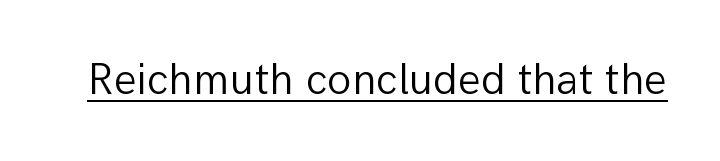
The image shows 45 px light sans-serif type, upright; set normal letter spacing, underlined; low stroke contrast and a medium x-height.
